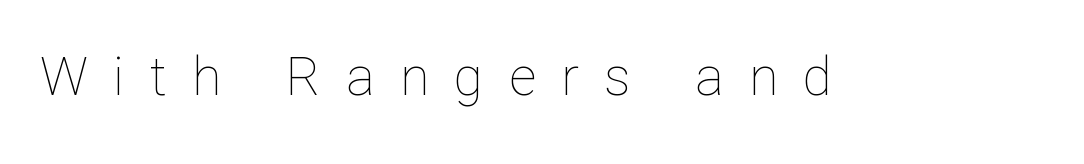
The axis of the letterforms is exactly vertical. You could not count columns in this text — the font is proportionally spaced. Students, note that the glyphs here are deliberately spaced far apart. The characters are drawn with everyday or finer stroke widths. A clean baseline with only descenders dipping below it.
